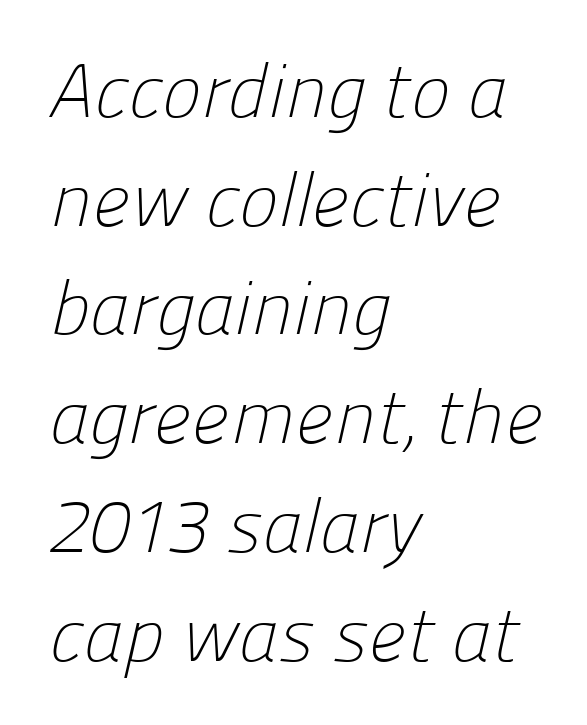
Q: Is the text bold? A: No.
Q: Is the typeface a serif or a sans-serif typeface? A: Sans-serif.
Q: Is the text underlined? A: No.
Q: How is the paragraph aligned? A: Left-aligned.
Q: Is the spacing between letters normal or unusually wide? A: Normal.
Q: Is the spacing between lines tight, normal or loose? A: Normal.
Q: Width (condensed, normal, or wide)? A: Normal.
Q: Stroke contrast? A: Low.
Q: x-height? A: Medium.
Q: Monospaced? A: No.
